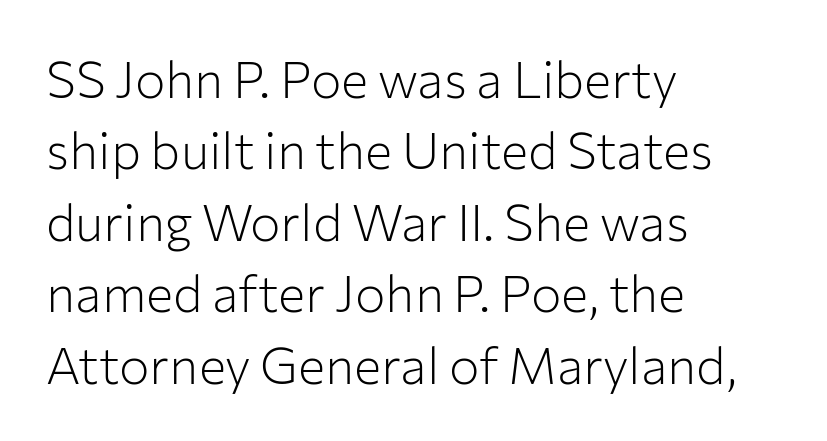
The image shows 51 px light sans-serif type, upright; set left-aligned, normal line spacing (1.4x), normal letter spacing, not underlined; low stroke contrast and a medium x-height.
